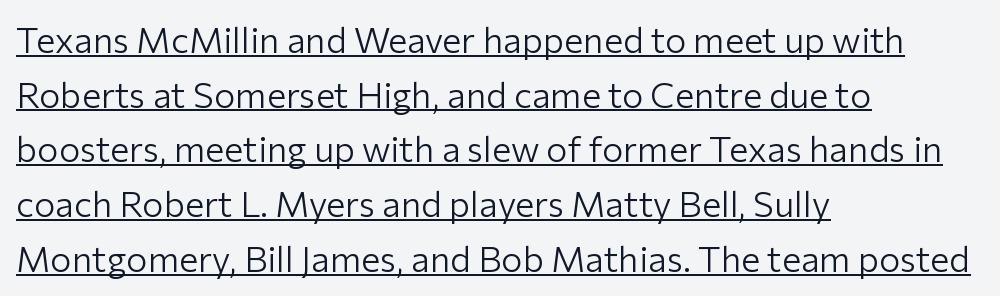
Q: Is the text bold? A: No.
Q: Is the text italic (slanted)? A: No, it is upright.
Q: Is the typeface a serif or a sans-serif typeface? A: Sans-serif.
Q: Is the text underlined? A: Yes.
Q: How is the paragraph aligned? A: Left-aligned.
Q: Is the spacing between letters normal or unusually wide? A: Normal.
Q: Is the spacing between lines tight, normal or loose? A: Normal.
Q: Width (condensed, normal, or wide)? A: Normal.
Q: Stroke contrast? A: Low.
Q: x-height? A: Medium.
Q: Monospaced? A: No.
